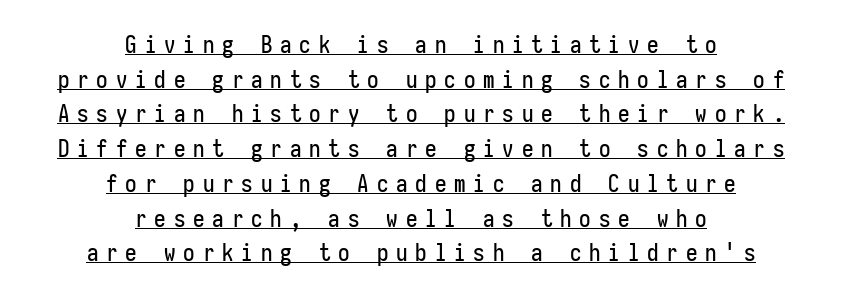
{"italic": "no", "underline": "yes", "align": "center", "line_spacing": "normal", "line_spacing_ratio": 1.51, "letter_spacing": "wide", "letter_spacing_em": 0.34, "glyph_px": 23}
